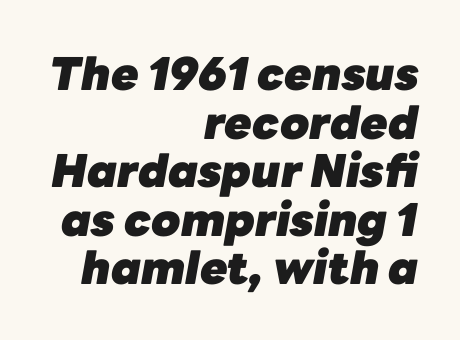
The whole block is typeset with a tilt. No extra tracking has been applied to these lines. The rendering uses natural spacing where letterforms have individual widths. These lines stack with their right ends in a neat column.
